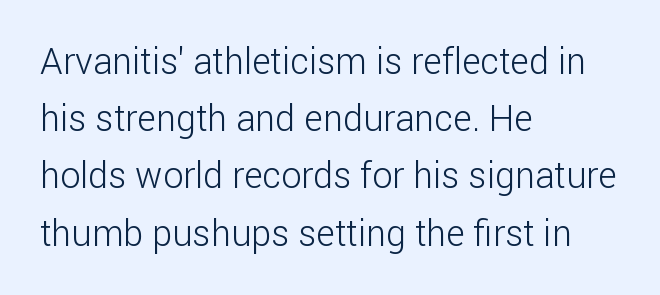
The image shows 36 px light sans-serif type, upright; set left-aligned, normal line spacing (1.59x), normal letter spacing, not underlined; low stroke contrast and a medium x-height.
